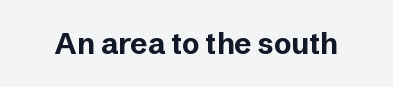
Q: Is the text bold? A: Yes.
Q: Is the text italic (slanted)? A: No, it is upright.
Q: Is the typeface a serif or a sans-serif typeface? A: Sans-serif.
Q: Is the text underlined? A: No.
Q: Is the spacing between letters normal or unusually wide? A: Normal.
Q: Width (condensed, normal, or wide)? A: Normal.
Q: Stroke contrast? A: Low.
Q: x-height? A: Medium.
Q: Monospaced? A: No.
